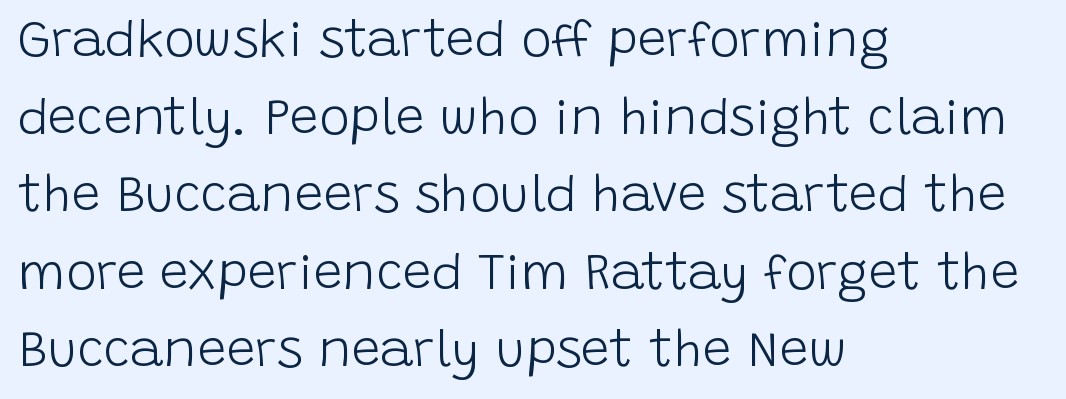
The image shows 51 px light sans-serif type, upright; set left-aligned, normal line spacing (1.52x), normal letter spacing, not underlined; low stroke contrast and a large x-height.
